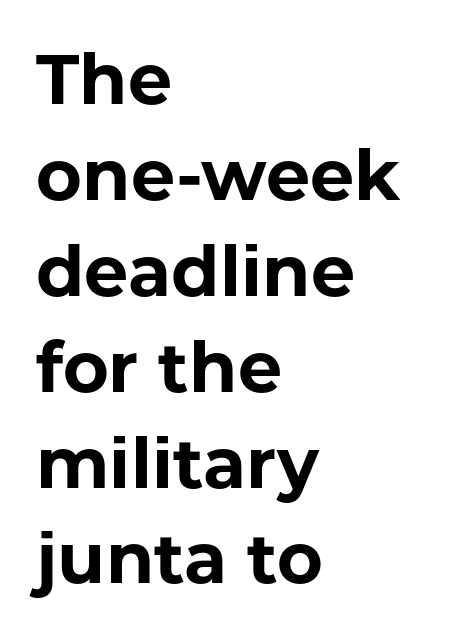
{"serif": "no", "italic": "no", "bold": "yes", "weight": "bold", "width": "normal", "stroke_contrast": "low", "x_height": "medium", "monospaced": "no", "underline": "no", "align": "left", "line_spacing": "normal", "line_spacing_ratio": 1.37, "letter_spacing": "normal", "letter_spacing_em": 0.0, "glyph_px": 70}
